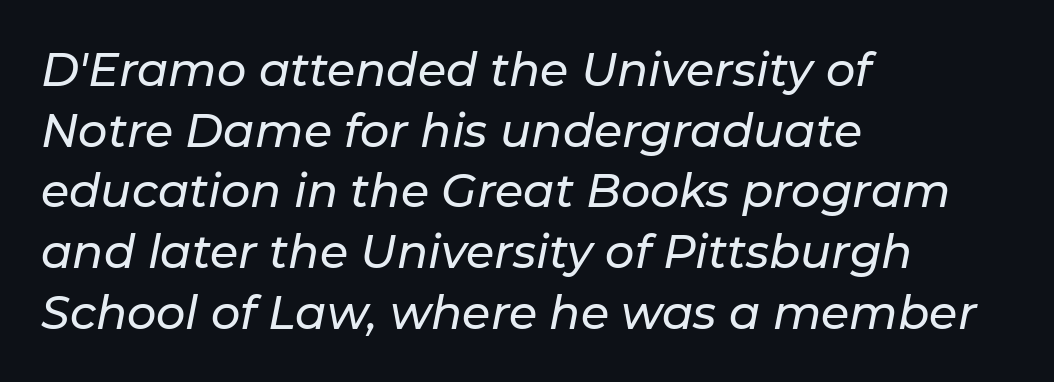
The image shows 46 px text type, italic (leaning right); set left-aligned, normal line spacing (1.32x), normal letter spacing, not underlined; low stroke contrast and a medium x-height.
